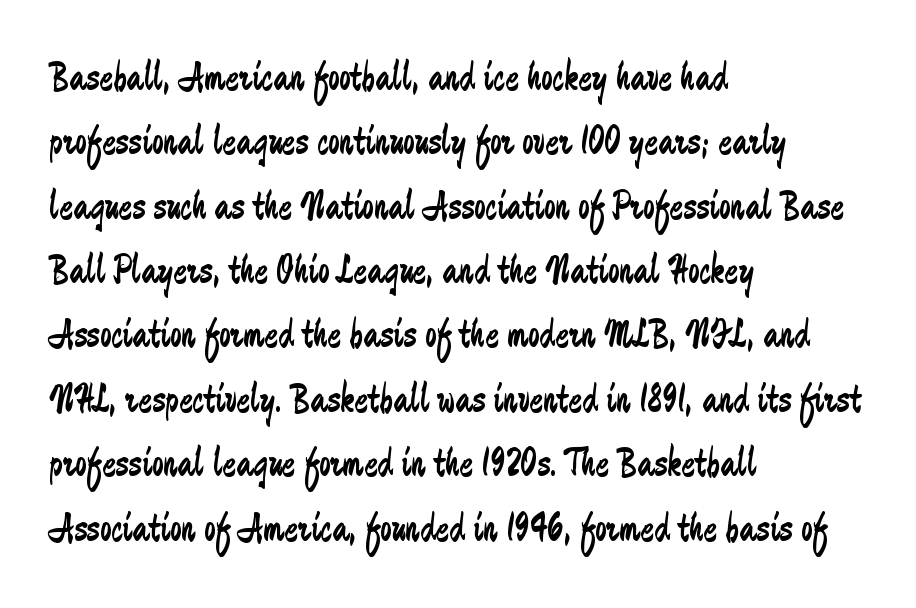
Baseline-to-baseline distance is the conventional proportion of letter height. No extra ink here — the face is not bold. The rag falls on the right side of this text block. Proportional: the letters do not fall into vertical columns.
